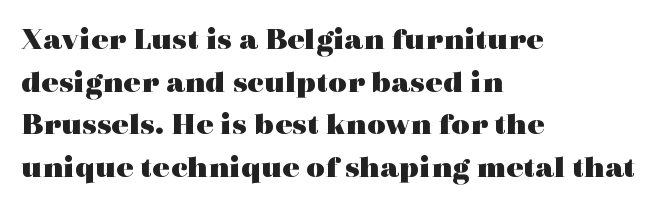
Q: Is the text bold? A: Yes.
Q: Is the text italic (slanted)? A: No, it is upright.
Q: Is the typeface a serif or a sans-serif typeface? A: Serif.
Q: Is the text underlined? A: No.
Q: How is the paragraph aligned? A: Left-aligned.
Q: Is the spacing between letters normal or unusually wide? A: Normal.
Q: Is the spacing between lines tight, normal or loose? A: Normal.
Q: Width (condensed, normal, or wide)? A: Wide.
Q: x-height? A: Medium.
Q: Monospaced? A: No.
